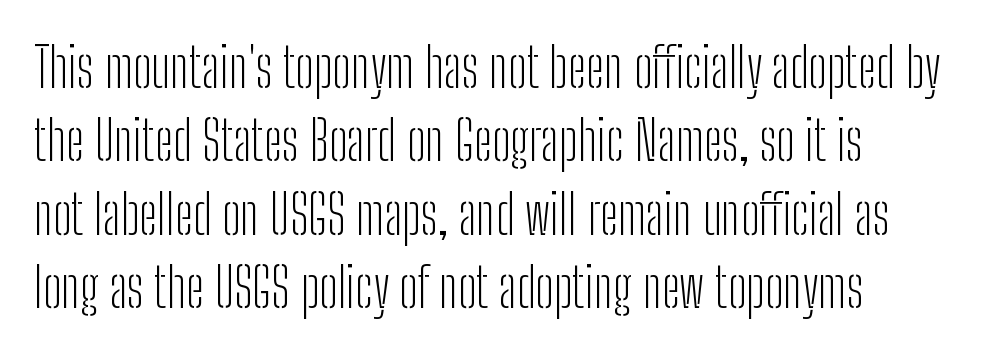
{"serif": "no", "italic": "no", "bold": "no", "weight": "light", "width": "condensed", "stroke_contrast": "low", "x_height": "medium", "monospaced": "no", "underline": "no", "align": "left", "line_spacing": "normal", "line_spacing_ratio": 1.36, "letter_spacing": "normal", "letter_spacing_em": 0.0, "glyph_px": 54}
